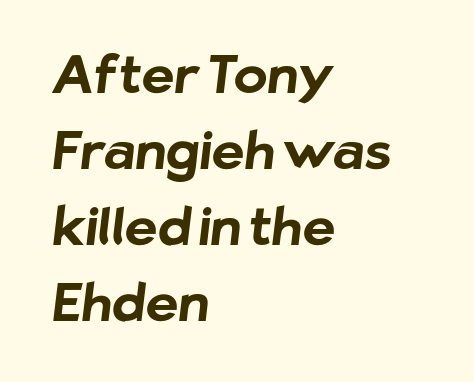
Spacing verdict: proportional, widths tailored to each character. Inter-character spacing is left at the font's built-in metrics. The passage shown stacks its lines at a standard gap. The paragraph has a hard left edge and a soft right edge. Look at the stroke-to-counter ratio: heavy, a bold. Nothing sits at the stroke ends, so this counts as sans-serif.
